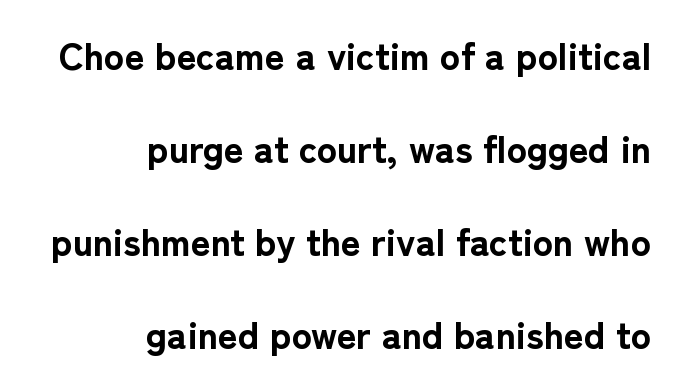
Notice the wide empty band between every row — that's loose leading. Default kerning and tracking; the words read as compact shapes. Here the designer chose a conventional face with non-uniform glyph widths. A roman cut, with each character standing at attention.
